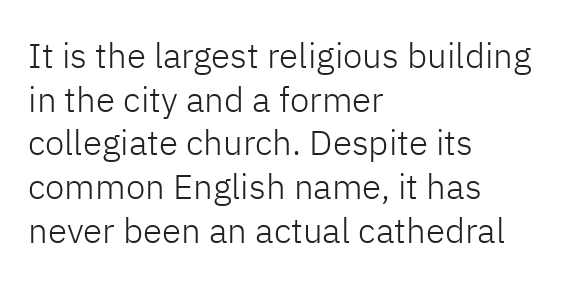
The image shows 35 px light sans-serif type, upright; set left-aligned, normal line spacing (1.25x), normal letter spacing, not underlined; low stroke contrast and a medium x-height.
